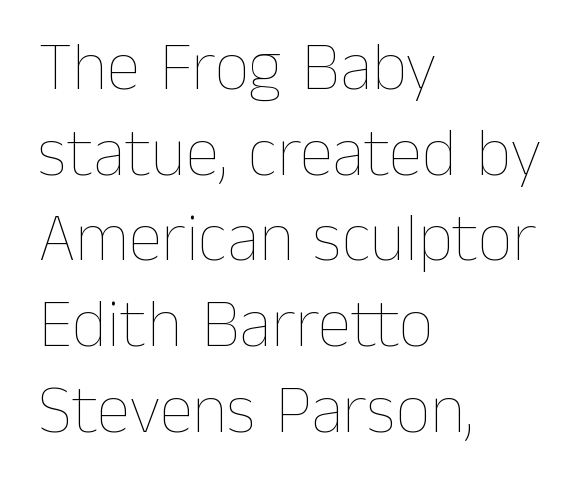
The type is set solid horizontally, with unmodified tracking. Underlining? Definitely not there. Compared with a centered layout, this one pins lines to the left instead. Each letter keeps its own natural width here, so spacing adapts to shape.
